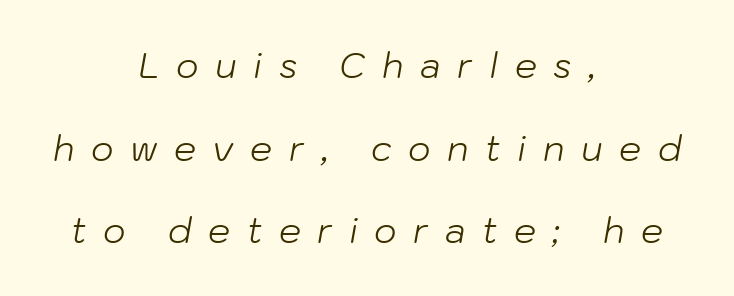
The whitespace from short lines is split evenly between both sides. The gap between lines stays unmarked. Varying glyph widths throughout — classic text-font behaviour. Quick note: interline space is abundant.
